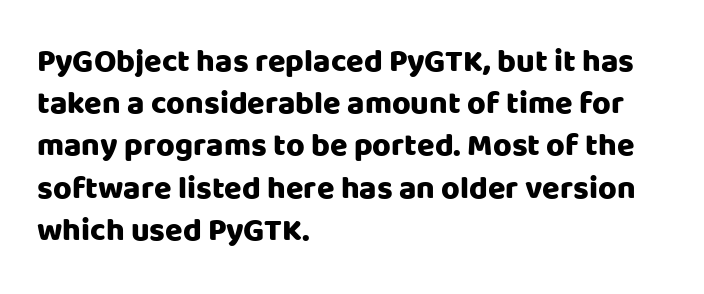
Q: Is the text italic (slanted)? A: No, it is upright.
Q: Is the typeface a serif or a sans-serif typeface? A: Sans-serif.
Q: Is the text underlined? A: No.
Q: How is the paragraph aligned? A: Left-aligned.
Q: Is the spacing between letters normal or unusually wide? A: Normal.
Q: Is the spacing between lines tight, normal or loose? A: Normal.
Q: Width (condensed, normal, or wide)? A: Normal.
Q: Stroke contrast? A: Low.
Q: x-height? A: Large.
Q: Monospaced? A: No.
